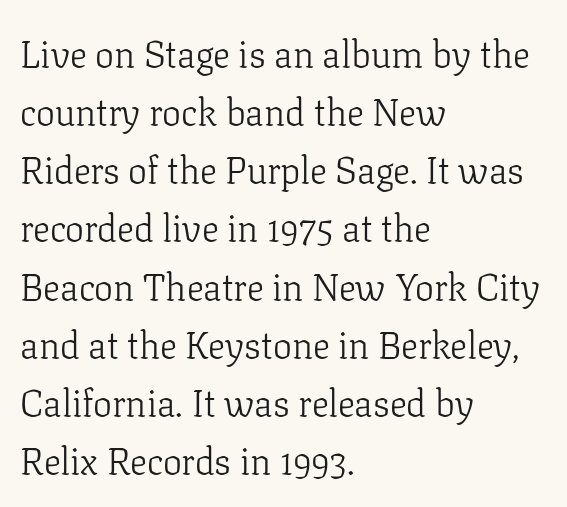
The image shows 38 px light serif type, upright; set left-aligned, normal line spacing (1.53x), normal letter spacing, not underlined; low stroke contrast and a medium x-height.
